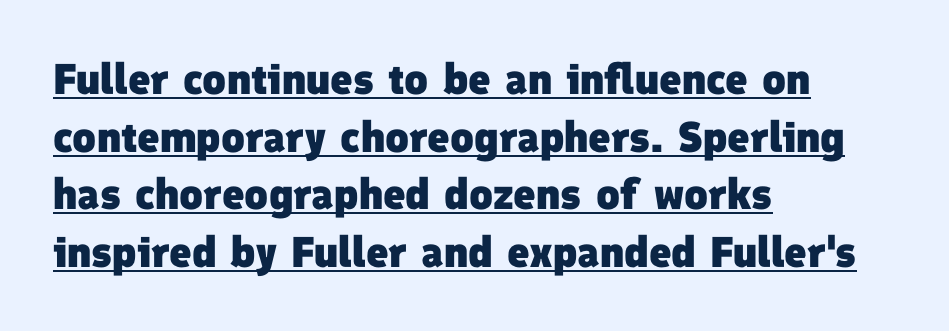
{"serif": "no", "bold": "yes", "weight": "heavy", "width": "normal", "stroke_contrast": "low", "x_height": "medium", "monospaced": "no", "underline": "yes", "align": "left", "line_spacing": "normal", "line_spacing_ratio": 1.34, "letter_spacing": "normal", "letter_spacing_em": 0.0, "glyph_px": 43}
